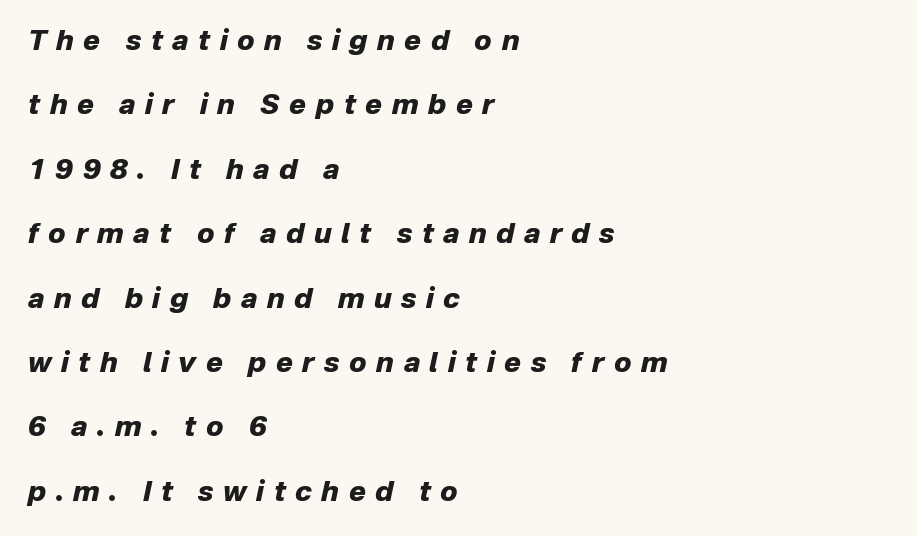
The image shows 28 px heavy type, italic (leaning right); set left-aligned, loose line spacing (2.3x), unusually wide letter spacing (+0.34 em), not underlined; low stroke contrast and a medium x-height.
